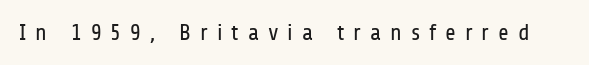
{"italic": "no", "bold": "no", "underline": "no", "letter_spacing": "wide", "letter_spacing_em": 0.39, "glyph_px": 23}
